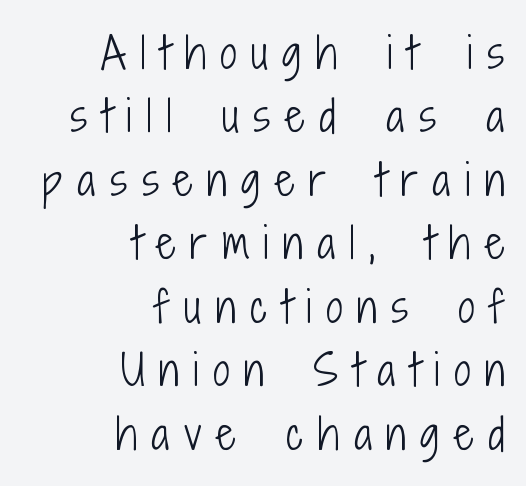
Q: Is the text bold? A: No.
Q: Is the text italic (slanted)? A: No, it is upright.
Q: Is the typeface a serif or a sans-serif typeface? A: Sans-serif.
Q: Is the text underlined? A: No.
Q: How is the paragraph aligned? A: Right-aligned.
Q: Is the spacing between letters normal or unusually wide? A: Unusually wide.
Q: Is the spacing between lines tight, normal or loose? A: Normal.
Q: Width (condensed, normal, or wide)? A: Condensed.
Q: Stroke contrast? A: Low.
Q: x-height? A: Medium.
Q: Monospaced? A: No.
